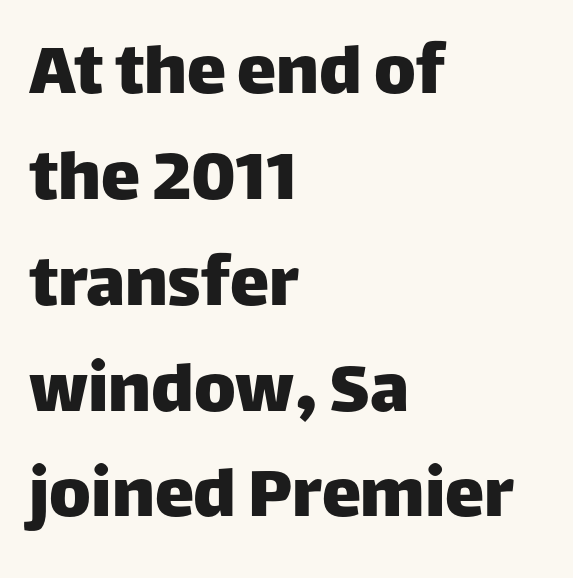
{"serif": "no", "italic": "no", "width": "normal", "stroke_contrast": "low", "x_height": "large", "monospaced": "no", "underline": "no", "align": "left", "line_spacing": "normal", "line_spacing_ratio": 1.34, "letter_spacing": "normal", "letter_spacing_em": 0.0, "glyph_px": 79}
